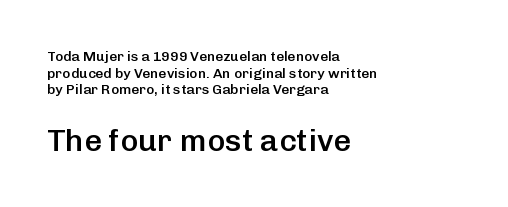
Q: Is the text bold? A: Semi-bold.
Q: Is the text italic (slanted)? A: No, it is upright.
Q: Is the typeface a serif or a sans-serif typeface? A: Sans-serif.
Q: Is the text underlined? A: No.
Q: How is the paragraph aligned? A: Left-aligned.
Q: Is the spacing between letters normal or unusually wide? A: Normal.
Q: Which block of text is set in a larger size, the first (top) or the second (bottom)? A: The second (bottom) one.
Q: Width (condensed, normal, or wide)? A: Normal.
Q: Stroke contrast? A: Low.
Q: x-height? A: Medium.
Q: Monospaced? A: No.
